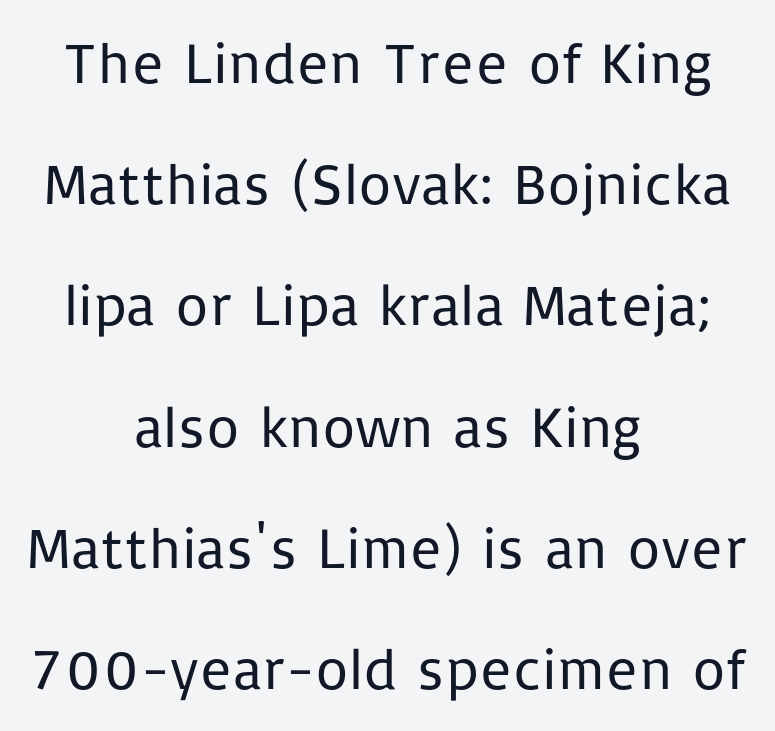
The image shows 58 px regular-weight sans-serif type, upright; set centered, loose line spacing (2.09x), normal letter spacing, not underlined; low stroke contrast and a medium x-height.
